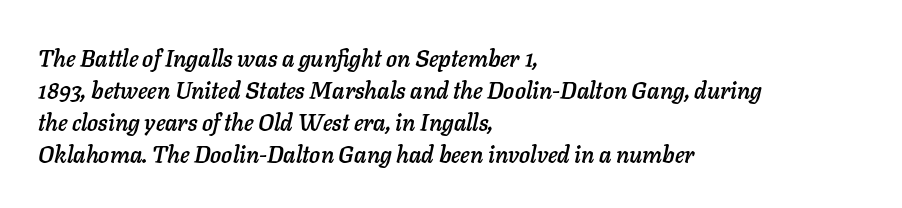
Q: Is the text italic (slanted)? A: Yes, it leans right by about 11 degrees.
Q: Is the text underlined? A: No.
Q: How is the paragraph aligned? A: Left-aligned.
Q: Is the spacing between letters normal or unusually wide? A: Normal.
Q: Is the spacing between lines tight, normal or loose? A: Normal.
